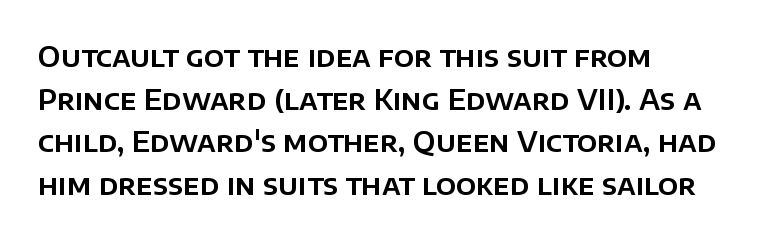
Q: Is the text italic (slanted)? A: No, it is upright.
Q: Is the typeface a serif or a sans-serif typeface? A: Sans-serif.
Q: Is the text underlined? A: No.
Q: How is the paragraph aligned? A: Left-aligned.
Q: Is the spacing between letters normal or unusually wide? A: Normal.
Q: Is the spacing between lines tight, normal or loose? A: Normal.
Q: Width (condensed, normal, or wide)? A: Normal.
Q: Stroke contrast? A: Low.
Q: x-height? A: Large.
Q: Monospaced? A: No.
